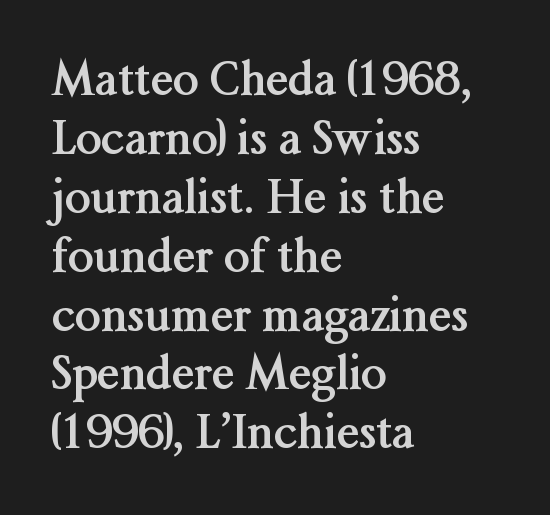
{"serif": "yes", "italic": "no", "bold": "yes", "weight": "semibold", "width": "normal", "stroke_contrast": "medium", "x_height": "medium", "monospaced": "no", "underline": "no", "align": "left", "line_spacing": "normal", "line_spacing_ratio": 1.28, "letter_spacing": "normal", "letter_spacing_em": 0.0, "glyph_px": 46}
